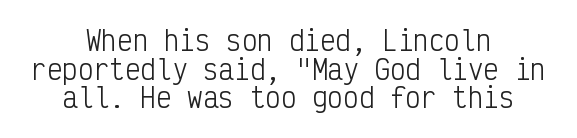
Posture: vertical. Unbolded letterforms with no extra heft. Teacher's note: observe the equal gaps on both sides — that is centered alignment. Closely set lines give the paragraph a compact silhouette. Has an underline been added? It has not.
